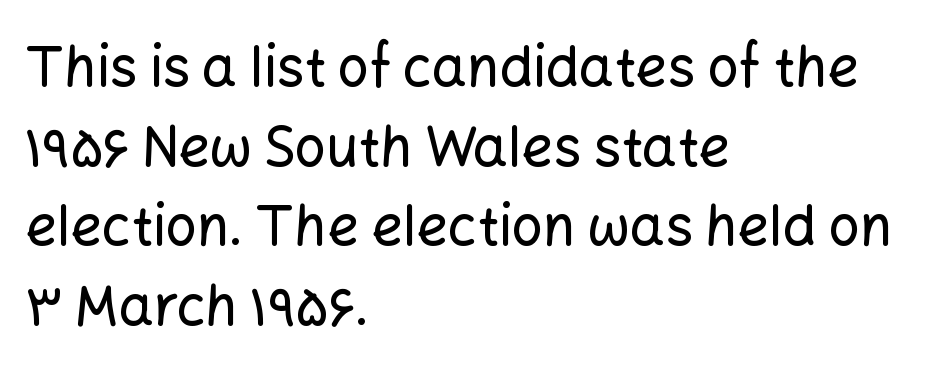
The image shows 55 px sans-serif type, upright; set left-aligned, normal line spacing (1.45x), normal letter spacing, not underlined; low stroke contrast and a medium x-height.
